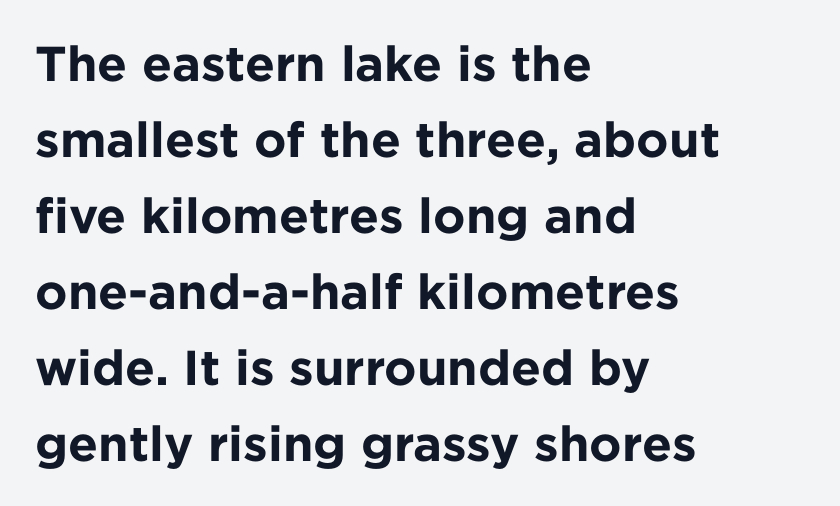
{"serif": "no", "italic": "no", "bold": "yes", "weight": "bold", "width": "normal", "stroke_contrast": "low", "x_height": "medium", "monospaced": "no", "underline": "no", "align": "left", "line_spacing": "normal", "line_spacing_ratio": 1.55, "letter_spacing": "normal", "letter_spacing_em": 0.0, "glyph_px": 49}
